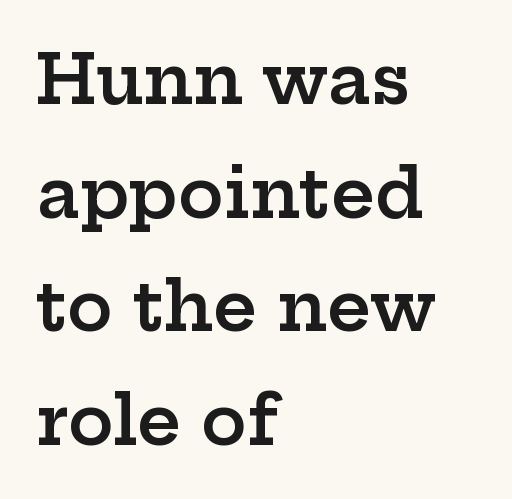
{"serif": "yes", "italic": "no", "bold": "semi", "weight": "semibold", "width": "wide", "stroke_contrast": "low", "x_height": "medium", "monospaced": "no", "underline": "no", "align": "left", "line_spacing": "normal", "line_spacing_ratio": 1.67, "letter_spacing": "normal", "letter_spacing_em": 0.0, "glyph_px": 68}
